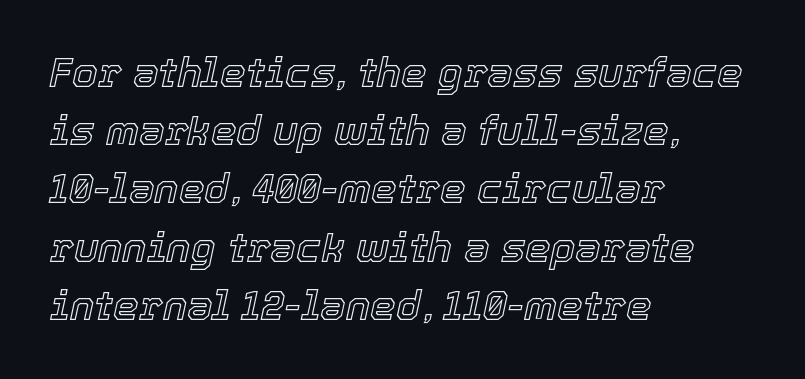
{"italic": "yes", "lean": "right", "slant_degrees": 12, "width": "normal", "x_height": "medium", "monospaced": "no", "underline": "no", "align": "left", "line_spacing": "normal", "line_spacing_ratio": 1.42, "letter_spacing": "normal", "letter_spacing_em": 0.0, "glyph_px": 41}
